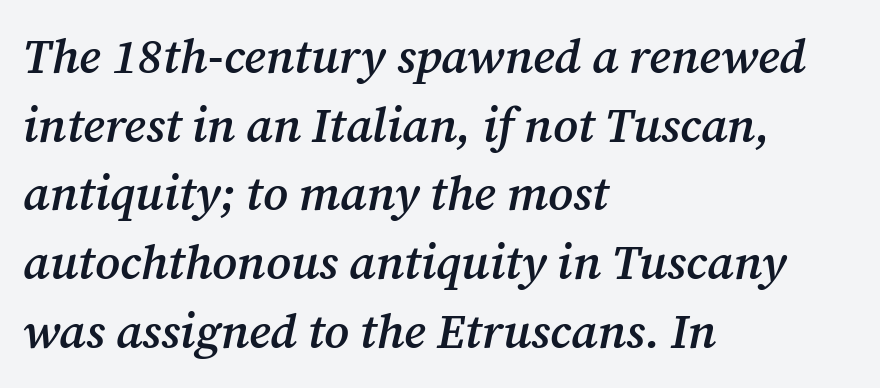
Q: Is the text bold? A: Semi-bold.
Q: Is the text italic (slanted)? A: Yes, it leans right by about 12 degrees.
Q: Is the typeface a serif or a sans-serif typeface? A: Serif.
Q: Is the text underlined? A: No.
Q: How is the paragraph aligned? A: Left-aligned.
Q: Is the spacing between letters normal or unusually wide? A: Normal.
Q: Is the spacing between lines tight, normal or loose? A: Normal.
Q: Width (condensed, normal, or wide)? A: Normal.
Q: Stroke contrast? A: Medium.
Q: x-height? A: Medium.
Q: Monospaced? A: No.
